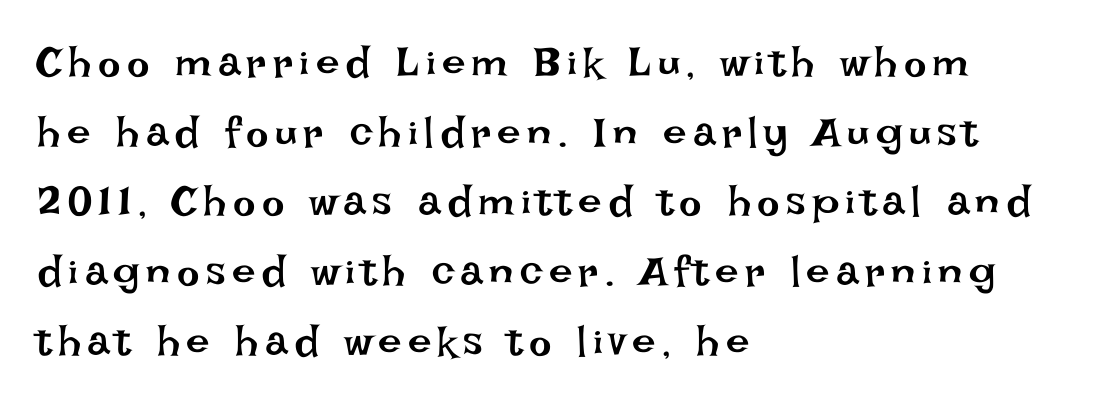
Proportional: the letters do not fall into vertical columns. Bold? No — there's no thickening of the strokes. Quick note: interline space is typical. A roman cut, with each character standing at attention. The rendering anchors every line to the left-hand side. The space beneath each line is pristine and unruled.
